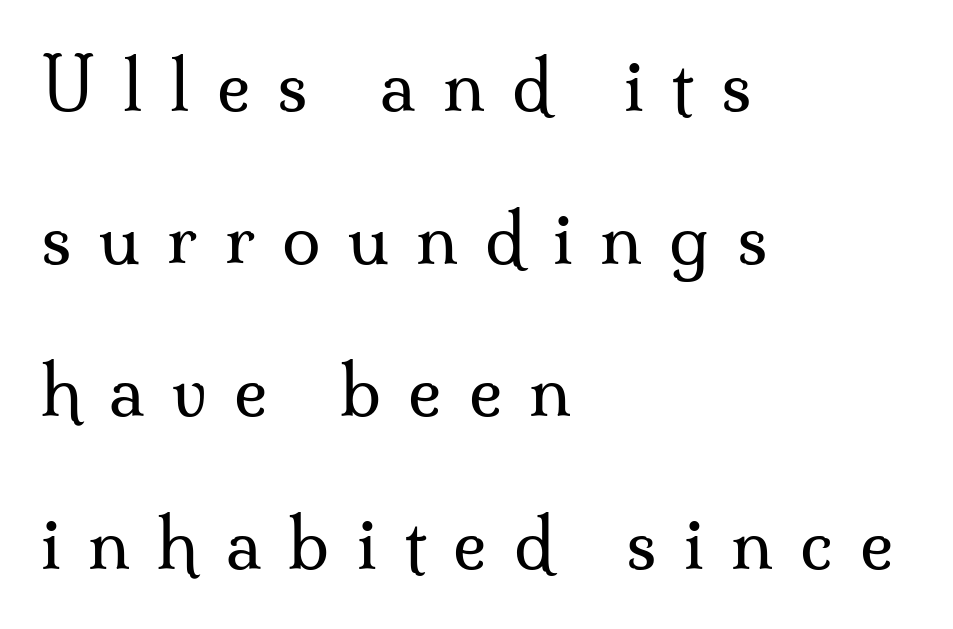
The image shows 70 px regular-weight serif type, upright; set left-aligned, loose line spacing (2.18x), unusually wide letter spacing (+0.39 em), not underlined; medium stroke contrast and a small x-height.
